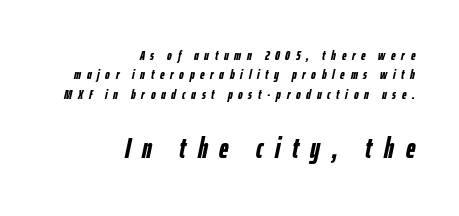
The image shows 29 px semibold, condensed type, italic (leaning right); set right-aligned, normal line spacing (1.38x), unusually wide letter spacing (+0.41 em), not underlined; the second (bottom) block is 2.07x larger; low stroke contrast and a medium x-height.
